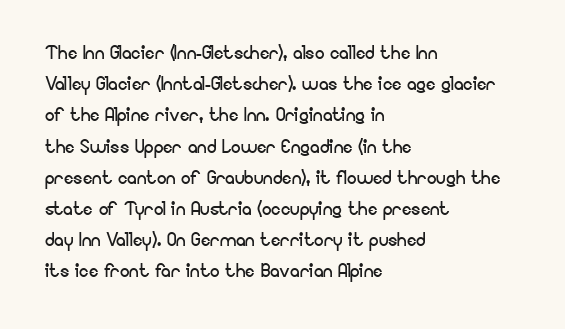
{"italic": "no", "bold": "no", "underline": "no", "align": "left", "line_spacing": "normal", "line_spacing_ratio": 1.3, "letter_spacing": "normal", "letter_spacing_em": 0.0, "glyph_px": 24}
